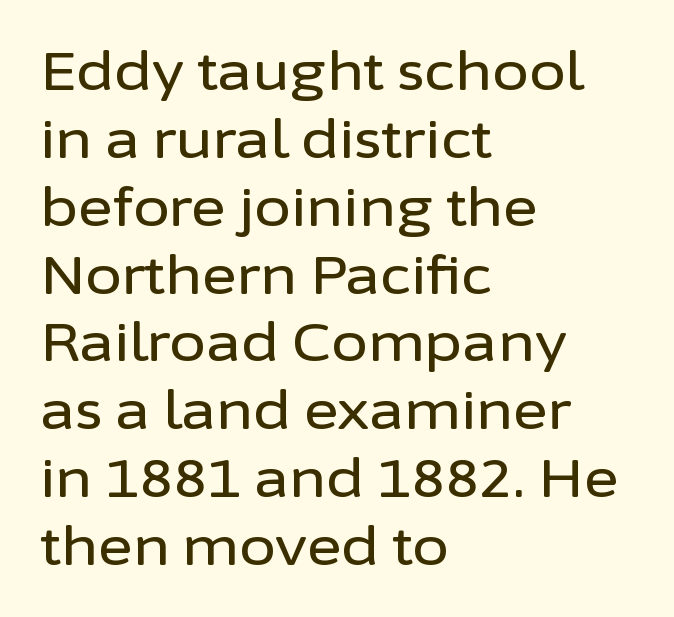
The image shows 53 px sans-serif type, upright; set left-aligned, normal line spacing (1.28x), normal letter spacing, not underlined; low stroke contrast and a medium x-height.
